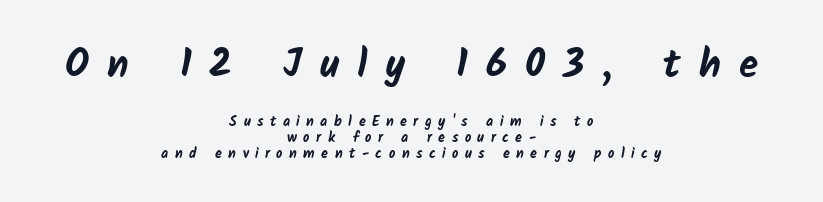
{"serif": "no", "bold": "yes", "weight": "bold", "width": "normal", "stroke_contrast": "low", "x_height": "medium", "monospaced": "no", "underline": "no", "align": "center", "line_spacing": "tight", "line_spacing_ratio": 1.15, "letter_spacing": "wide", "letter_spacing_em": 0.46, "larger_block": "first", "size_ratio": 2.79, "glyph_px": 39}
